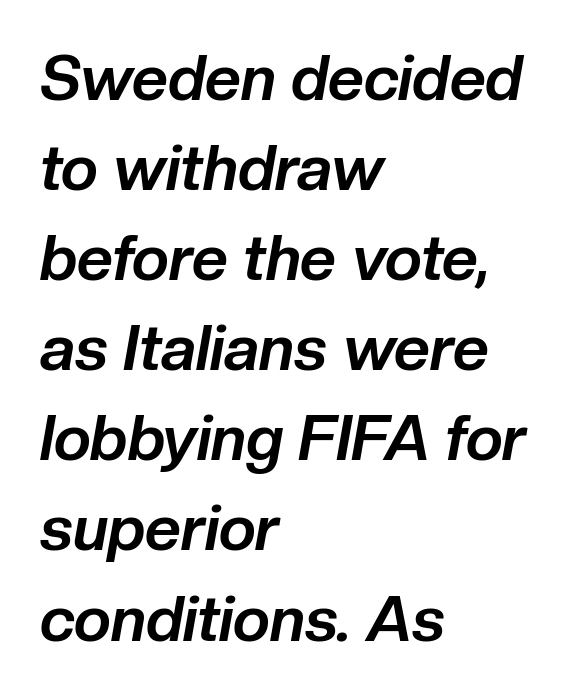
Q: Is the text bold? A: Yes.
Q: Is the text italic (slanted)? A: Yes, it leans right by about 10 degrees.
Q: Is the text underlined? A: No.
Q: How is the paragraph aligned? A: Left-aligned.
Q: Is the spacing between letters normal or unusually wide? A: Normal.
Q: Is the spacing between lines tight, normal or loose? A: Normal.
Q: Width (condensed, normal, or wide)? A: Normal.
Q: Stroke contrast? A: Low.
Q: x-height? A: Medium.
Q: Monospaced? A: No.
